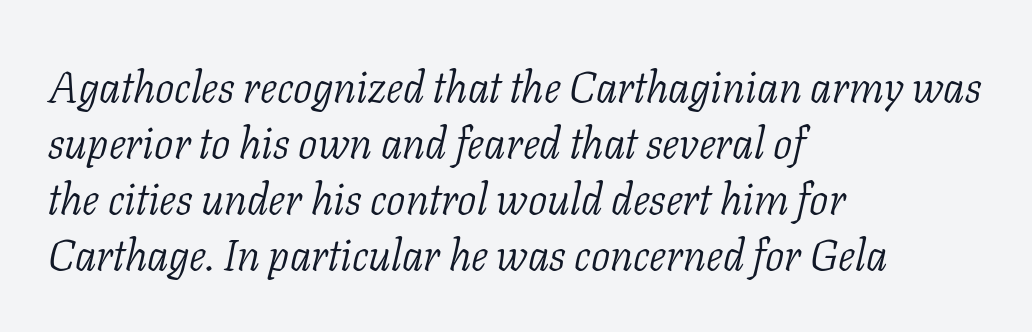
The face used here has a pronounced slope to its letters. The foot of each line stays bare and open. There is no visible air inserted between adjacent glyphs. Vertical stems look standard width or narrower in stroke. Little horizontal feet cap the strokes, marking this as serif type.
